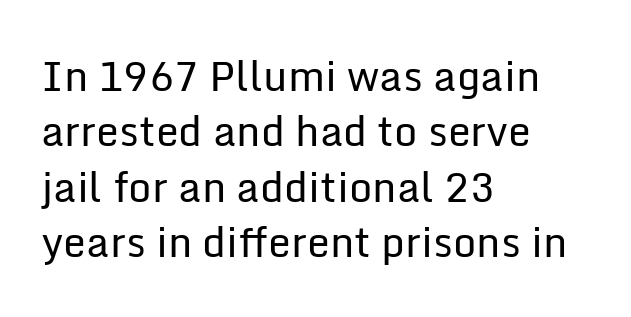
{"serif": "no", "italic": "no", "bold": "no", "weight": "regular", "width": "normal", "stroke_contrast": "low", "x_height": "medium", "monospaced": "no", "underline": "no", "align": "left", "line_spacing": "normal", "line_spacing_ratio": 1.35, "letter_spacing": "normal", "letter_spacing_em": 0.0, "glyph_px": 41}
